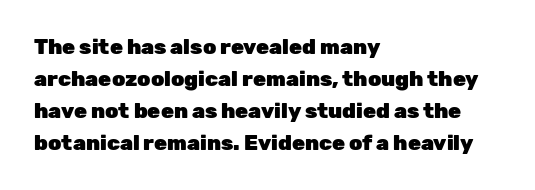
The image shows 21 px bold type, upright; set left-aligned, normal line spacing (1.52x), normal letter spacing, not underlined.
